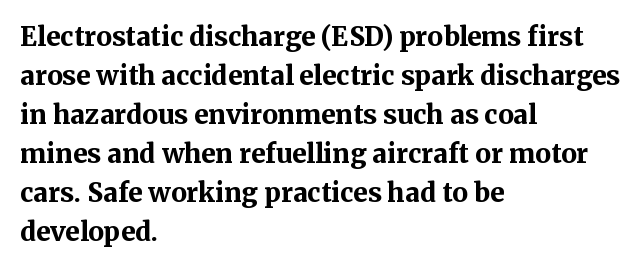
The image shows 26 px bold type, upright; set left-aligned, normal line spacing (1.5x), normal letter spacing, not underlined.
